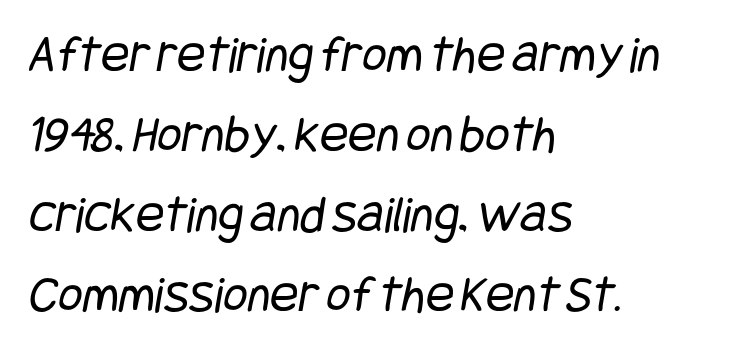
Is this a heavy cut? Hardly; it is regular or lighter. The specimen omits any rule beneath the text block's lines. Typeset ragged right — the left edge is the straight one. In terms of leading, this rendering sits right in the middle. Each word holds together tightly as a unit, with standard inter-letter gaps.
